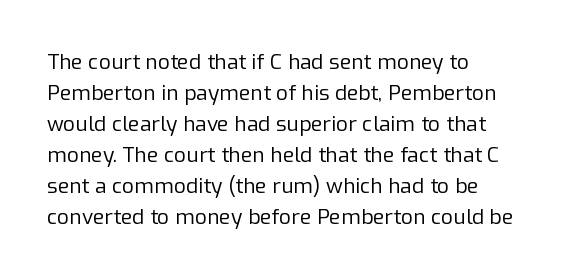
{"italic": "no", "bold": "no", "underline": "no", "align": "left", "line_spacing": "normal", "line_spacing_ratio": 1.48, "letter_spacing": "normal", "letter_spacing_em": 0.0, "glyph_px": 21}
